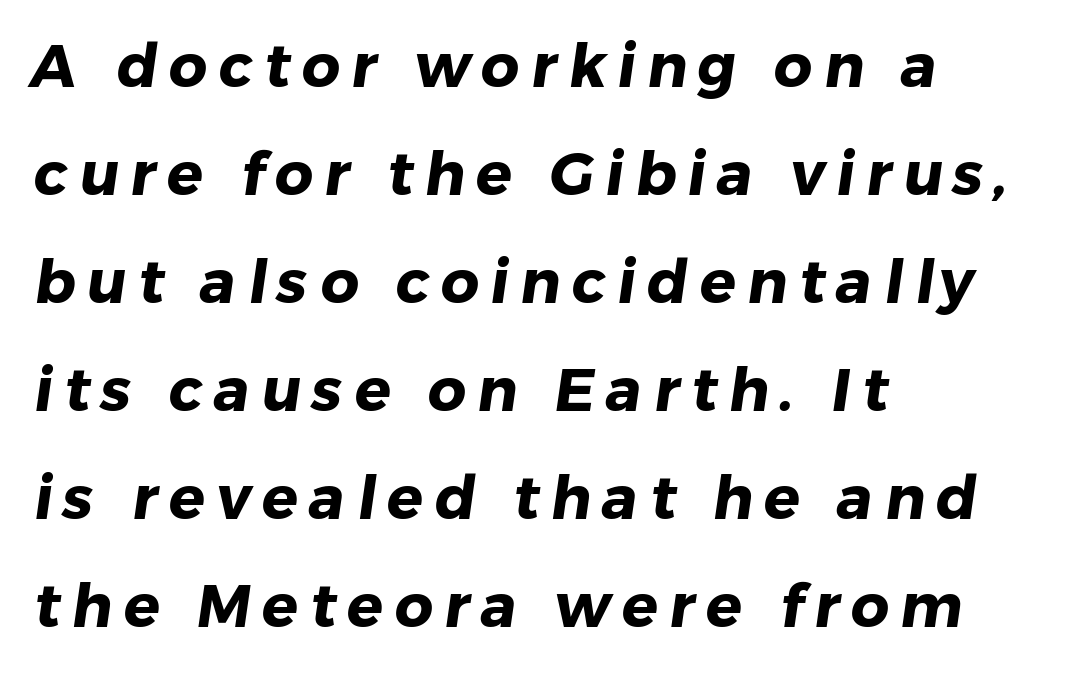
The image shows 60 px heavy sans-serif type; set left-aligned, line spacing 1.8x, not underlined; low stroke contrast and a medium x-height.
